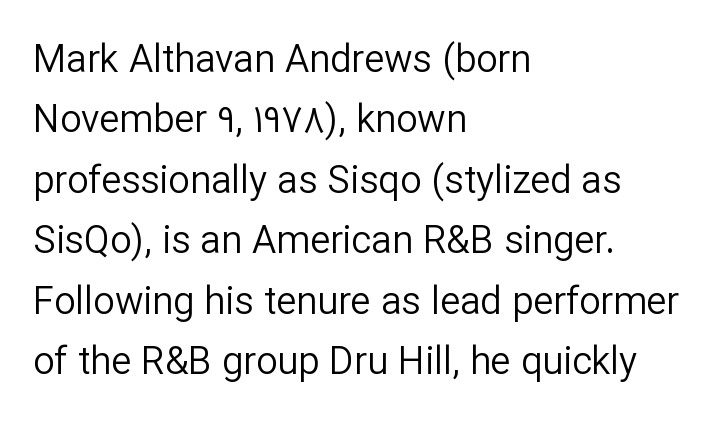
{"serif": "no", "italic": "no", "bold": "no", "weight": "regular", "width": "normal", "stroke_contrast": "low", "x_height": "medium", "monospaced": "no", "underline": "no", "align": "left", "line_spacing": "normal", "line_spacing_ratio": 1.59, "letter_spacing": "normal", "letter_spacing_em": 0.0, "glyph_px": 38}
